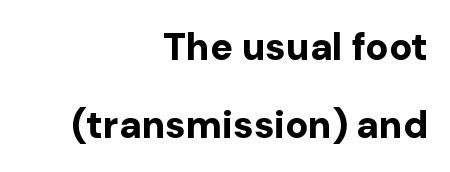
The image shows 38 px bold sans-serif type, upright; set right-aligned, loose line spacing (2.05x), normal letter spacing, not underlined; low stroke contrast and a medium x-height.
